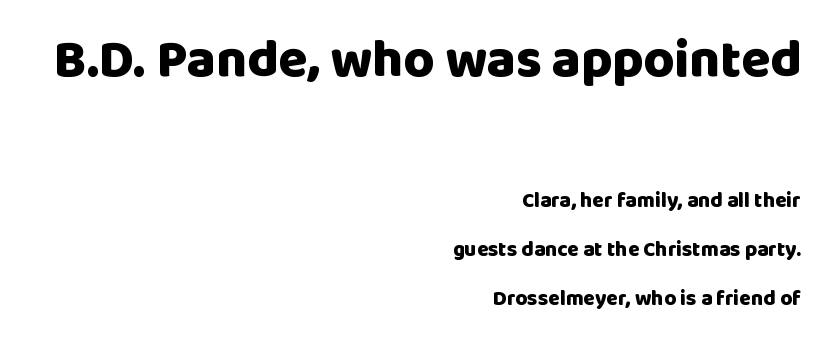
You could not count columns in this text — the font is proportionally spaced. Quick note: not italic, upright. Decoration check: the copy has no underline. Is the type bold? Yes — the strokes are clearly thick and heavy. Observe the ordinary spacing: letters are neighbours, not strangers. Typeset ragged left — the right edge is the straight one.
